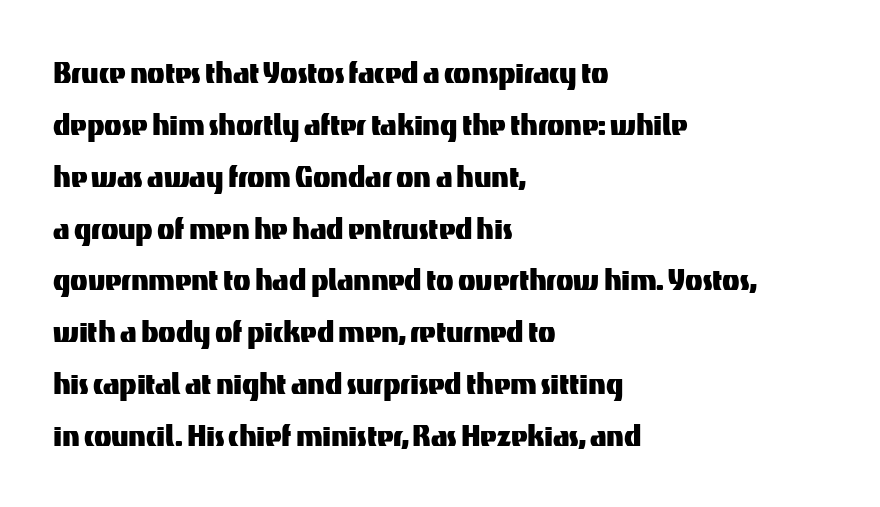
Successive baselines arrive at the customary interval. The passage shown is typeset with a sans-serif family. It's the straight-up-and-down kind of type. Think of a printed novel: that variable character pitch is what you see here. The gap between lines stays unmarked. Line starts are locked; line ends wander.
